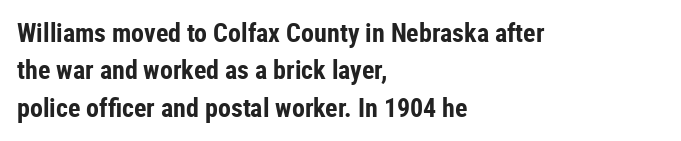
Q: Is the text bold? A: Yes.
Q: Is the text italic (slanted)? A: No, it is upright.
Q: Is the text underlined? A: No.
Q: How is the paragraph aligned? A: Left-aligned.
Q: Is the spacing between letters normal or unusually wide? A: Normal.
Q: Is the spacing between lines tight, normal or loose? A: Normal.
